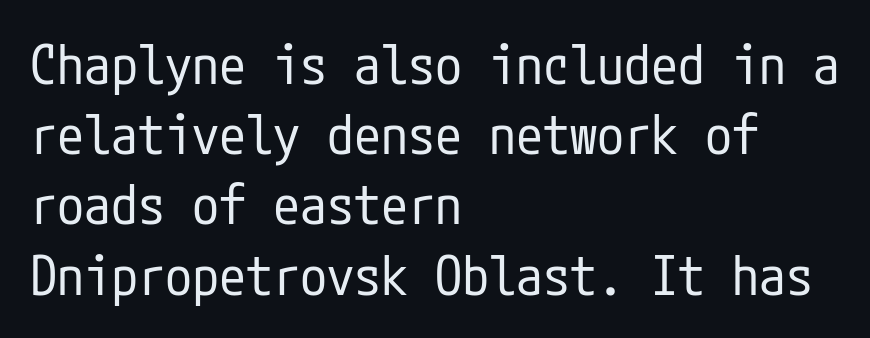
The font's upright variant was chosen for this text. Does the leading feel generous? No, just average. The passage shown has conventional tracking throughout. Is the stroke heavy? The answer is a plain regular-or-lighter. The lines are quadded left.
